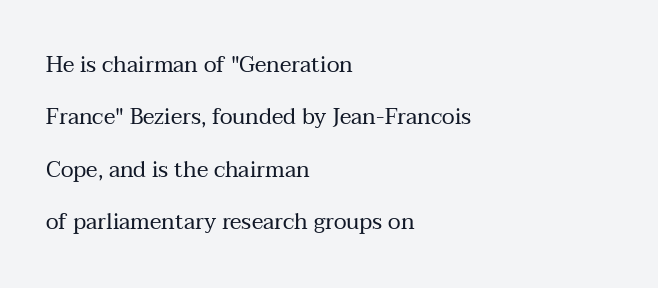
Line beginnings align vertically; line endings do not. Letters have the restrained weight of plain body copy at most. Students, observe: this is what heavily led, spacious text looks like. Compared with typical body copy, the letter spacing here is the same. The strip under each line holds only bare page.
